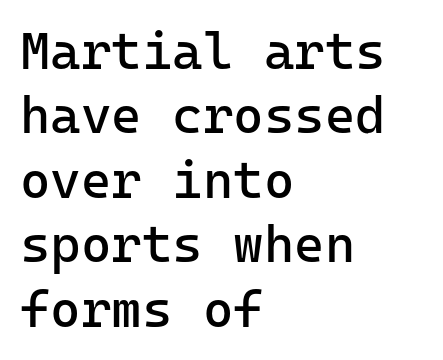
The image shows 52 px regular-weight sans-serif type, upright; set left-aligned, line spacing 1.24x, normal letter spacing, not underlined; low stroke contrast and a medium x-height.
